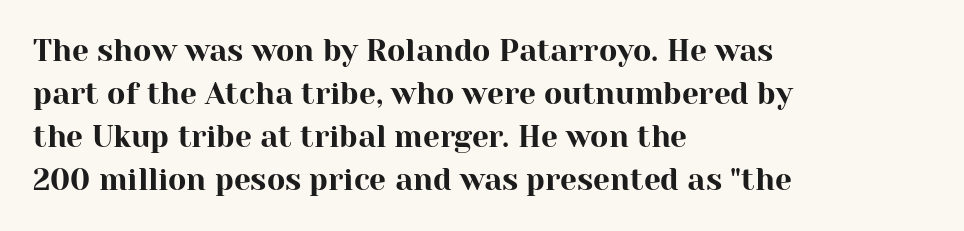
Tracking value appears to be zero — textbook default spacing. Underlining? Definitely not there. It's the straight-up-and-down kind of type. The setting favours the left margin, as ordinary paragraphs usually do. The leading is moderate, giving the passage an even texture.
